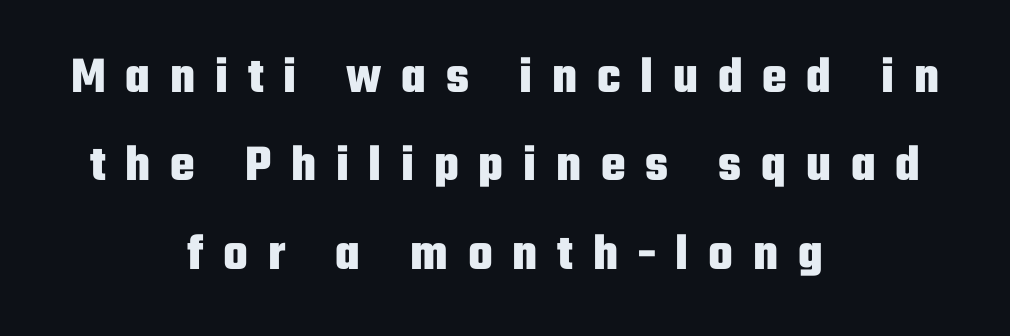
Q: Is the text bold? A: Yes.
Q: Is the text italic (slanted)? A: No, it is upright.
Q: Is the typeface a serif or a sans-serif typeface? A: Sans-serif.
Q: Is the text underlined? A: No.
Q: How is the paragraph aligned? A: Centered.
Q: Is the spacing between letters normal or unusually wide? A: Unusually wide.
Q: Is the spacing between lines tight, normal or loose? A: Normal.
Q: Width (condensed, normal, or wide)? A: Condensed.
Q: Stroke contrast? A: Low.
Q: x-height? A: Medium.
Q: Monospaced? A: No.
